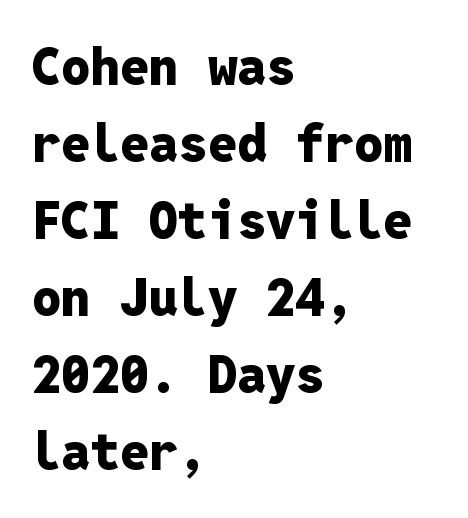
{"serif": "no", "italic": "no", "bold": "yes", "weight": "heavy", "width": "normal", "stroke_contrast": "low", "x_height": "medium", "monospaced": "yes", "underline": "no", "align": "left", "line_spacing": "normal", "line_spacing_ratio": 1.48, "letter_spacing": "normal", "letter_spacing_em": 0.0, "glyph_px": 52}
